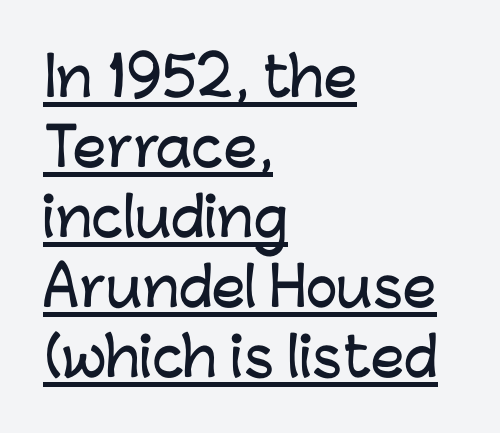
{"serif": "no", "italic": "no", "width": "normal", "stroke_contrast": "low", "x_height": "medium", "monospaced": "no", "underline": "yes", "align": "left", "line_spacing": "normal", "line_spacing_ratio": 1.32, "letter_spacing": "normal", "letter_spacing_em": 0.0, "glyph_px": 53}
